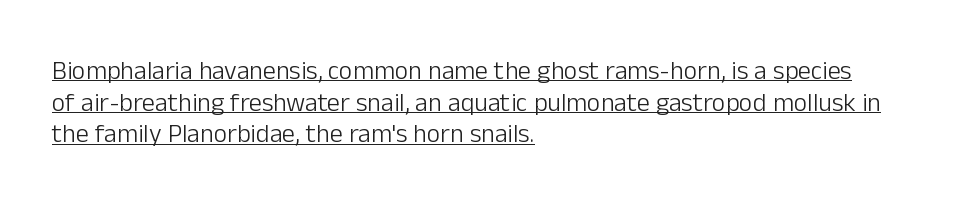
The image shows 26 px text type, upright; set left-aligned, line spacing 1.22x, normal letter spacing, underlined.
